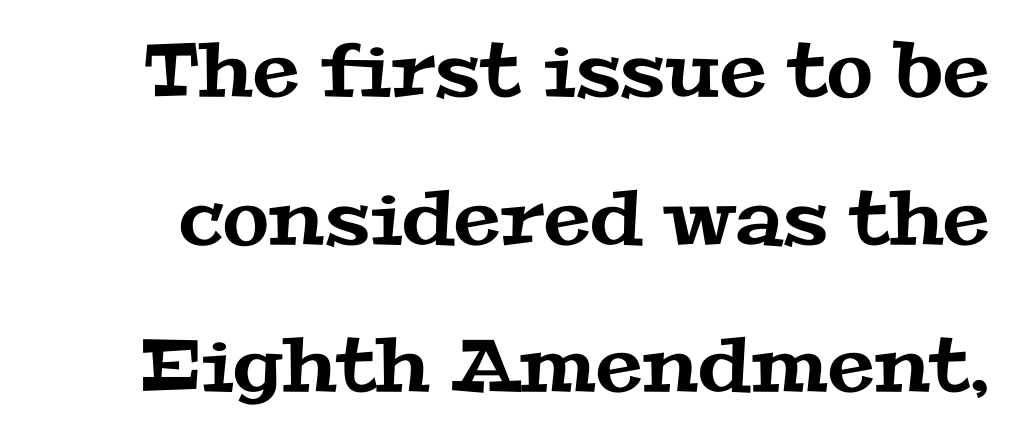
{"serif": "yes", "width": "wide", "stroke_contrast": "medium", "x_height": "medium", "monospaced": "no", "underline": "no", "line_spacing": "loose", "line_spacing_ratio": 1.97, "letter_spacing": "normal", "letter_spacing_em": 0.0, "glyph_px": 75}
